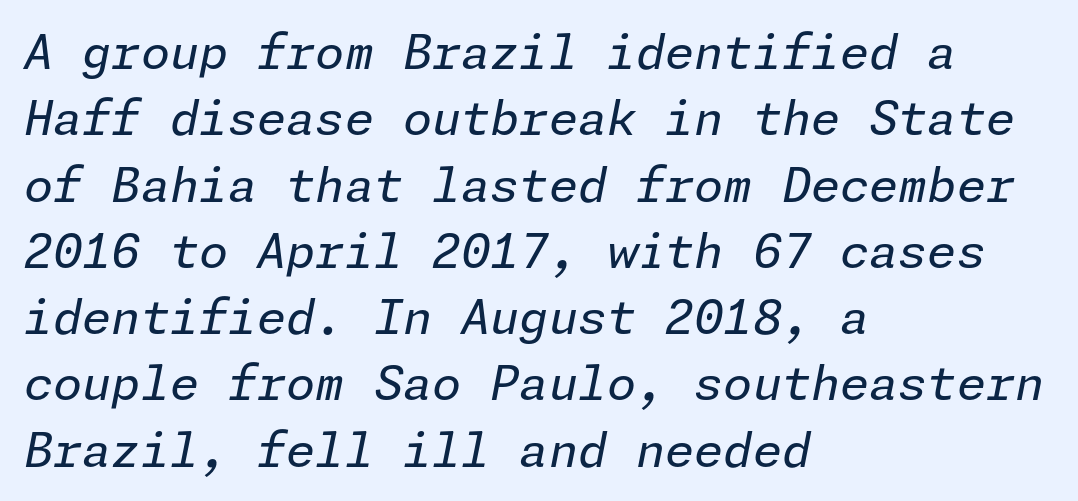
The image shows 47 px regular-weight type, italic (leaning right); set left-aligned, normal line spacing (1.41x), normal letter spacing, not underlined; low stroke contrast and a medium x-height.
